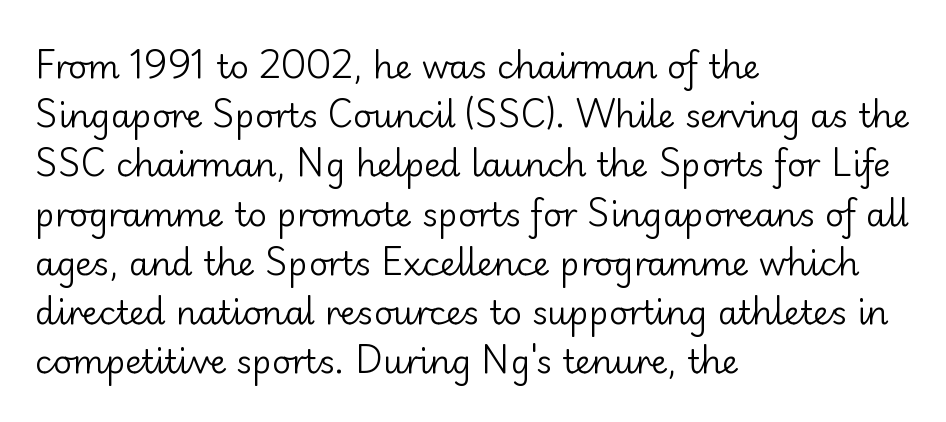
The image shows 33 px regular-weight sans-serif type, upright; set left-aligned, normal line spacing (1.49x), normal letter spacing, not underlined; low stroke contrast and a small x-height.
